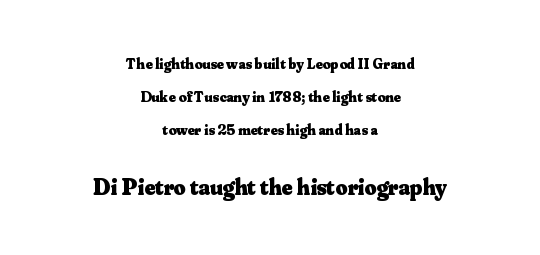
{"italic": "no", "bold": "yes", "underline": "no", "align": "center", "line_spacing": "loose", "line_spacing_ratio": 2.21, "letter_spacing": "normal", "letter_spacing_em": 0.0, "larger_block": "second", "size_ratio": 1.53, "glyph_px": 23}
